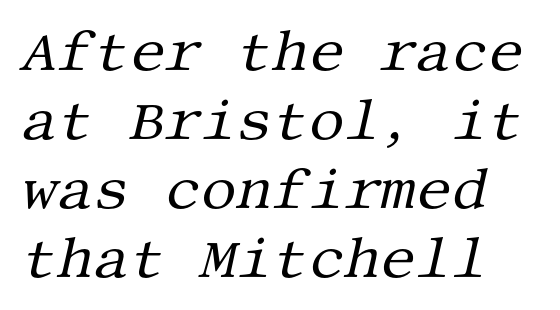
The strokes carry an ordinary text weight at most. The face used here is rendered with its standard letterfit. Plain, unruled lines of type. The typesetter chose a ragged-right arrangement here. Would a proofreader flag this as italicized? Yes. The glyphs in this specimen are seriffed.
